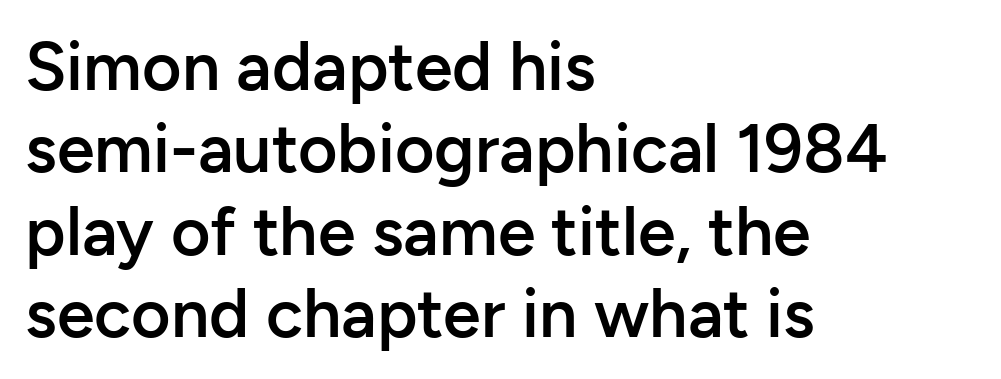
What kind of face is this? One without serifs — a sans. This is moderately heavy type, rendered in semibold. The passage shown has conventional tracking throughout. The gap between lines stays unmarked. Line beginnings align vertically; line endings do not.
